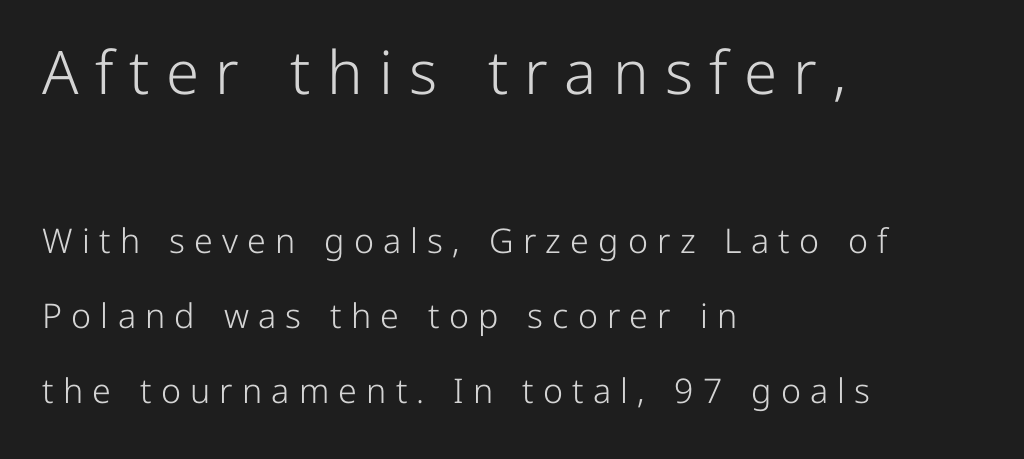
{"serif": "no", "italic": "no", "bold": "no", "weight": "light", "width": "normal", "stroke_contrast": "low", "x_height": "medium", "monospaced": "no", "underline": "no", "align": "left", "line_spacing": "loose", "line_spacing_ratio": 2.21, "letter_spacing": "wide", "letter_spacing_em": 0.27, "larger_block": "first", "size_ratio": 1.76, "glyph_px": 60}
